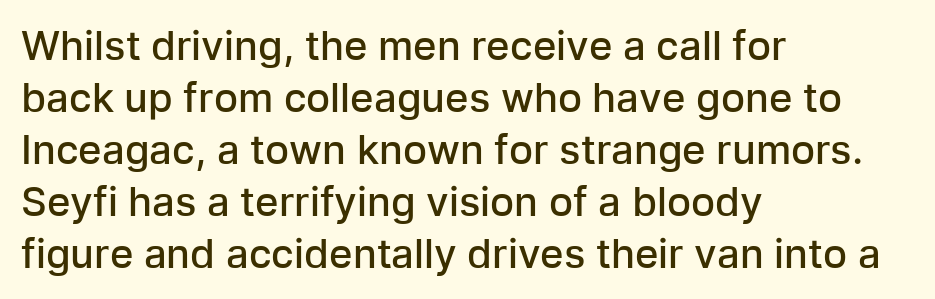
Q: Is the text bold? A: Semi-bold.
Q: Is the text italic (slanted)? A: No, it is upright.
Q: Is the typeface a serif or a sans-serif typeface? A: Sans-serif.
Q: Is the text underlined? A: No.
Q: How is the paragraph aligned? A: Left-aligned.
Q: Is the spacing between letters normal or unusually wide? A: Normal.
Q: Is the spacing between lines tight, normal or loose? A: Normal.
Q: Width (condensed, normal, or wide)? A: Normal.
Q: Stroke contrast? A: Low.
Q: x-height? A: Medium.
Q: Monospaced? A: No.
